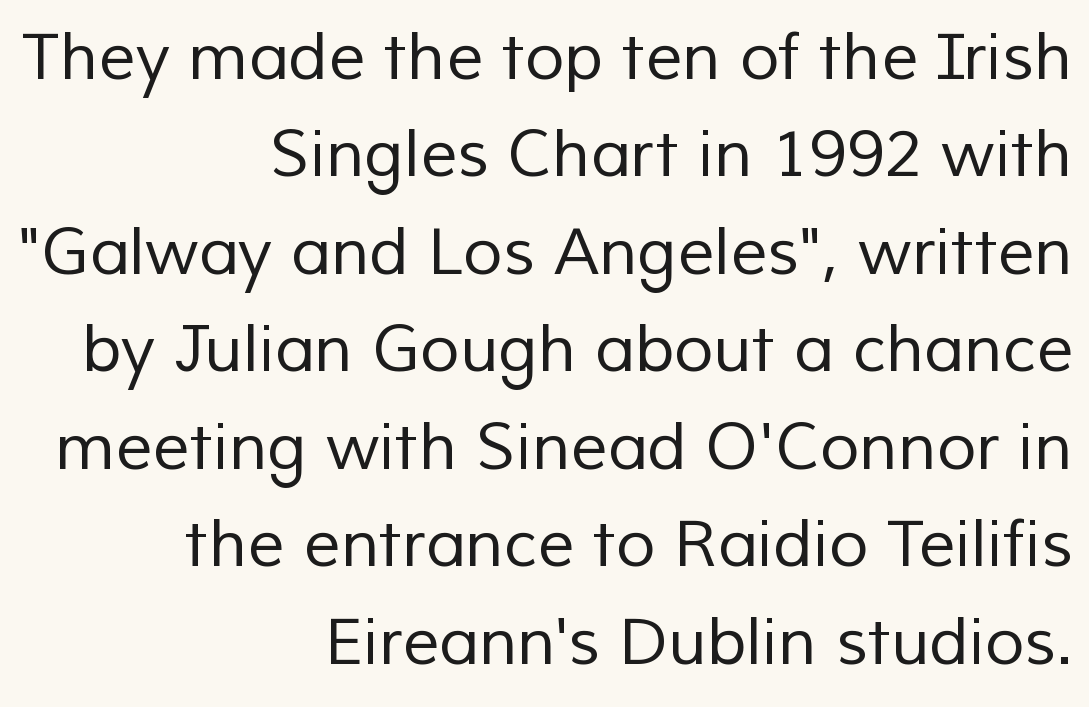
The image shows 65 px regular-weight sans-serif type; set right-aligned, normal line spacing (1.5x), normal letter spacing, not underlined; low stroke contrast and a medium x-height.
